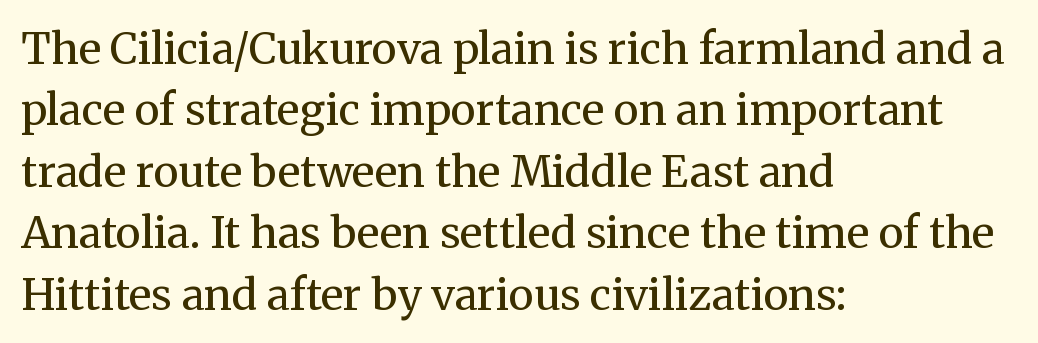
Where is the straight margin? On the left. The words here are not underlined. Think standard paragraph weight, or any step lighter than that. Upright lettering throughout.
